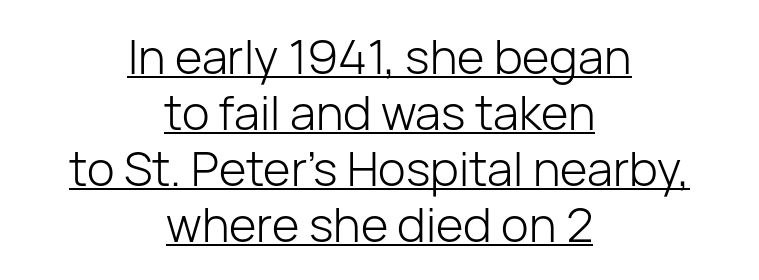
The image shows 47 px light sans-serif type, upright; set centered, line spacing 1.19x, normal letter spacing, underlined; low stroke contrast and a medium x-height.
